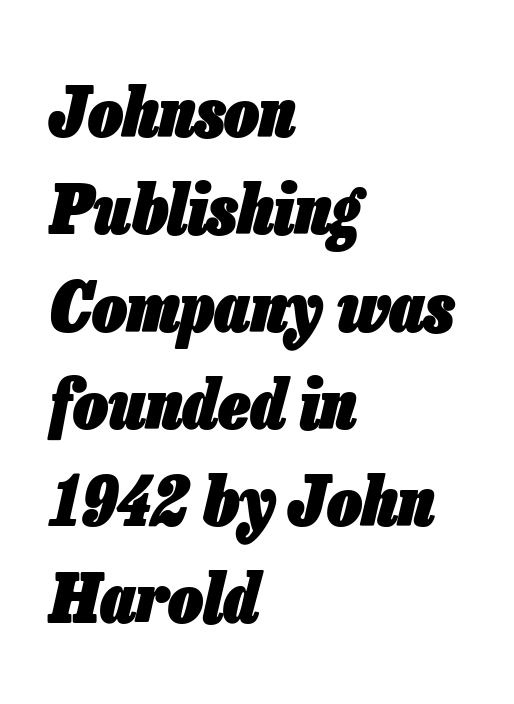
The image shows 69 px heavy, condensed type, italic (leaning right); set left-aligned, normal line spacing (1.41x), normal letter spacing, not underlined; low stroke contrast and a medium x-height.
